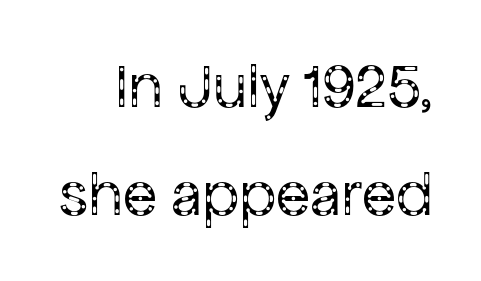
The image shows 63 px regular-weight sans-serif type, upright; set line spacing 1.71x, normal letter spacing, not underlined; low stroke contrast and a medium x-height.
